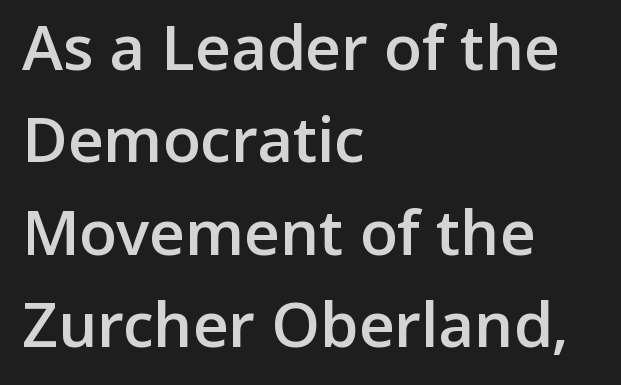
The image shows 62 px semibold sans-serif type, upright; set left-aligned, normal line spacing (1.49x), normal letter spacing, not underlined; low stroke contrast and a medium x-height.
